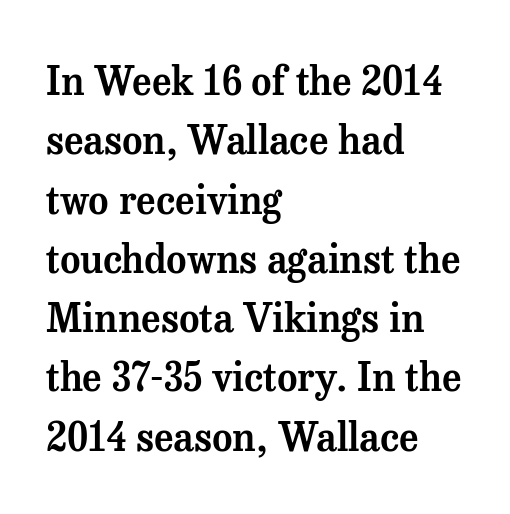
Observe the serifs anchoring each vertical stroke in this sample. Line spacing here is normal. The rag falls on the right side of this text block. Tracking here is standard; glyphs follow each other at the usual distance.
